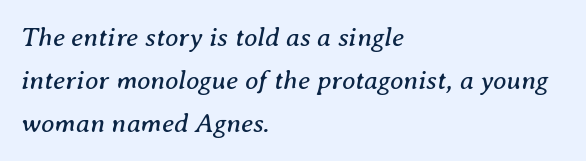
The typography opts for an oblique posture over an upright one. Check under the words: just untouched page. Is this a heavy cut? Hardly; it is regular or lighter. Baseline-to-baseline distance is the conventional proportion of letter height.
